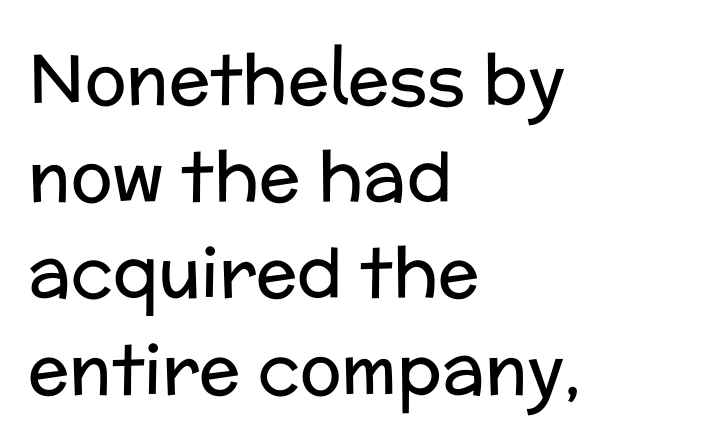
What's the leading like? Ordinary, nothing unusual. The font family rendered here belongs to the sans-serif group. The space beneath each line is pristine and unruled. The characters are drawn with everyday or finer stroke widths. The tracking reads as untouched default to a designer's eye. This sample has the flowing, uneven cadence of proportional lettering.
